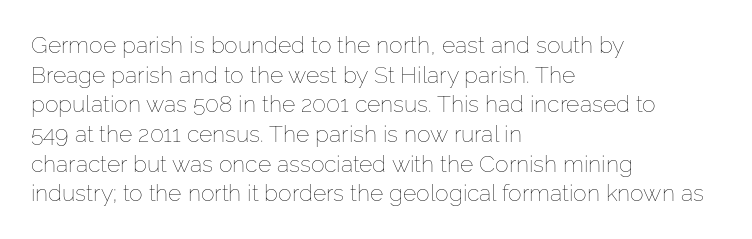
{"italic": "no", "bold": "no", "underline": "no", "align": "left", "line_spacing": "normal", "line_spacing_ratio": 1.29, "letter_spacing": "normal", "letter_spacing_em": 0.0, "glyph_px": 23}
